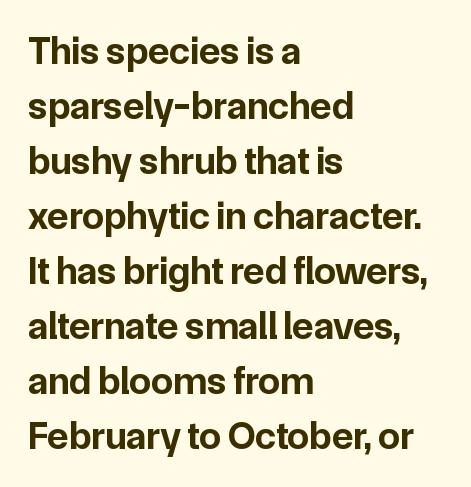
The image shows 39 px bold sans-serif type, upright; set left-aligned, normal line spacing (1.41x), normal letter spacing, not underlined; low stroke contrast and a medium x-height.
